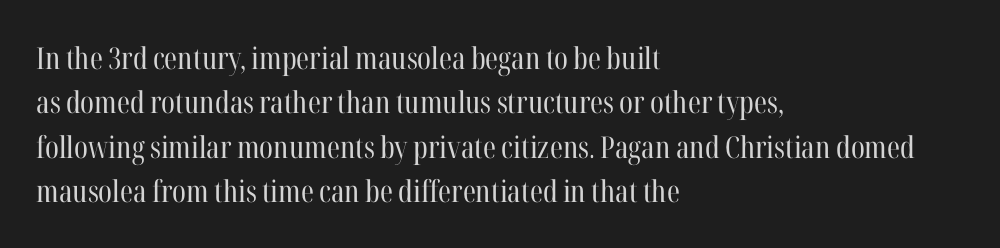
No extra tracking has been applied to these lines. This sample has the flowing, uneven cadence of proportional lettering. The characters display serif detailing at their extremities. On a weight scale, this lands at 450 or below. The letters stand straight up with perfectly vertical stems. The rag falls on the right side of this text block.
